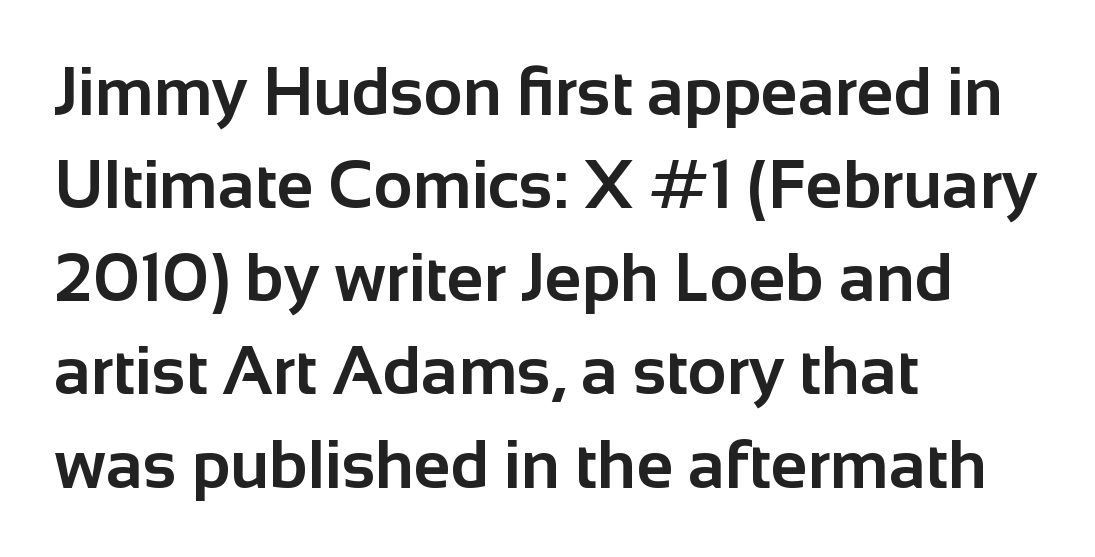
Q: Is the text bold? A: Yes.
Q: Is the text italic (slanted)? A: No, it is upright.
Q: Is the typeface a serif or a sans-serif typeface? A: Sans-serif.
Q: Is the text underlined? A: No.
Q: How is the paragraph aligned? A: Left-aligned.
Q: Is the spacing between letters normal or unusually wide? A: Normal.
Q: Is the spacing between lines tight, normal or loose? A: Normal.
Q: Width (condensed, normal, or wide)? A: Normal.
Q: Stroke contrast? A: Low.
Q: x-height? A: Medium.
Q: Monospaced? A: No.
